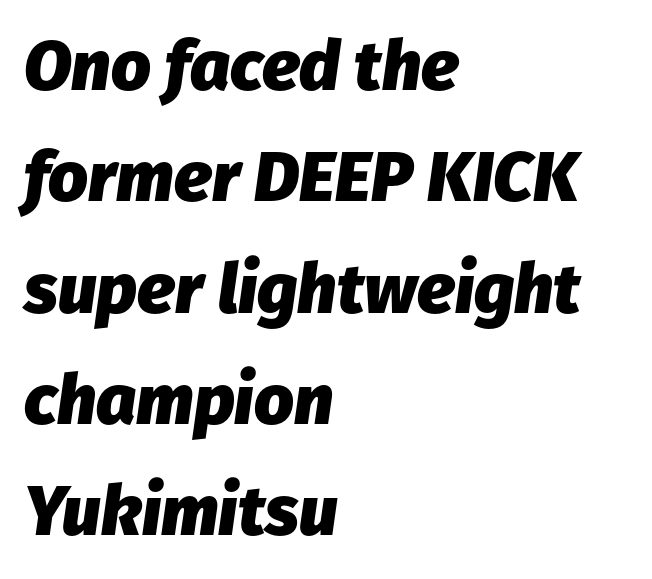
Left-aligned paragraph, ragged on the right. The zone under the glyphs is completely vacant. The rendering uses a bold face; every stroke is thick and dark. Between one letter and the next there's only the usual sliver of space.
